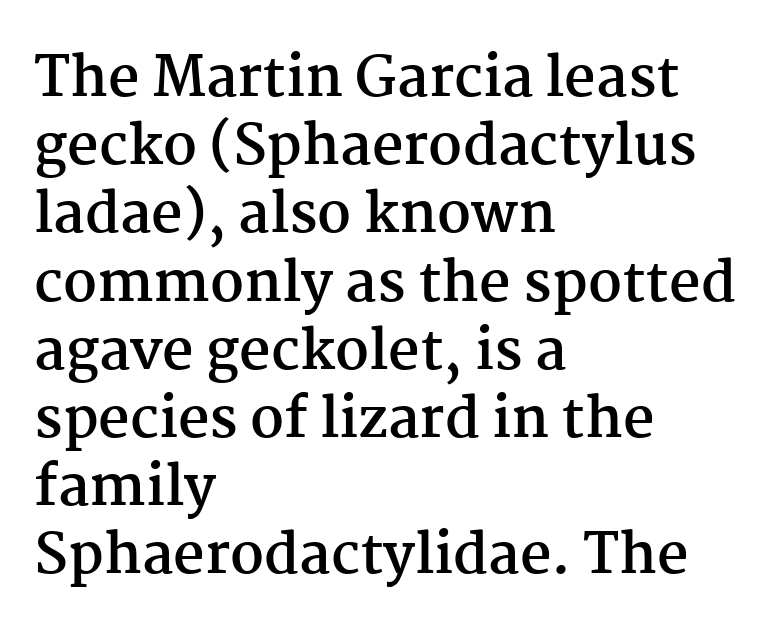
The image shows 55 px semibold serif type, upright; set left-aligned, line spacing 1.24x, normal letter spacing, not underlined; medium stroke contrast and a medium x-height.
